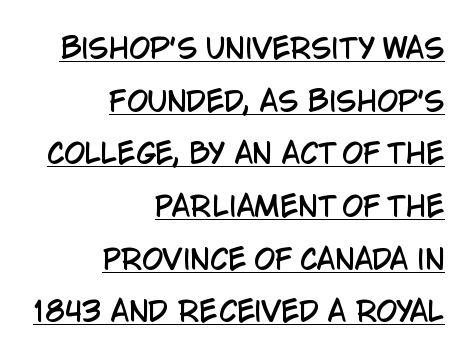
The image shows 27 px text type, upright; set right-aligned, loose line spacing (1.95x), normal letter spacing, underlined.
